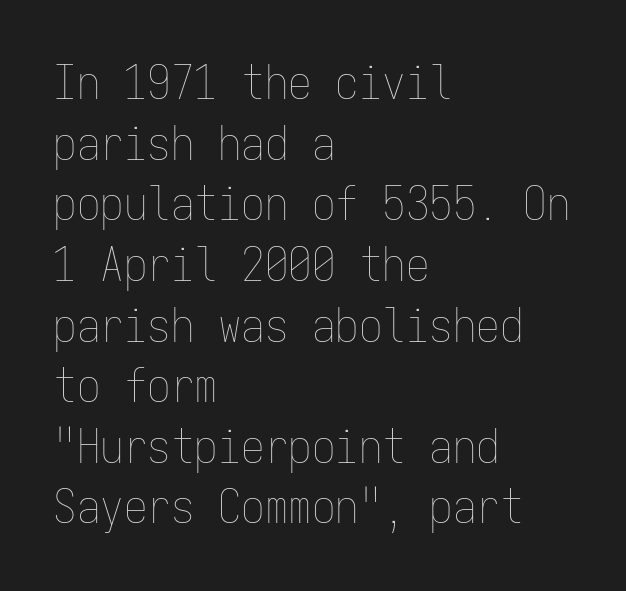
Compared with a typical body face, this is equally light or lighter still. Fixed-width glyphs throughout — classic coding-font behaviour. The words here are not underlined. Quick note: not italic, upright.
